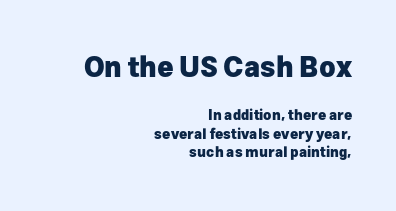
Q: Is the text bold? A: Yes.
Q: Is the text italic (slanted)? A: No, it is upright.
Q: Is the typeface a serif or a sans-serif typeface? A: Sans-serif.
Q: Is the text underlined? A: No.
Q: How is the paragraph aligned? A: Right-aligned.
Q: Is the spacing between letters normal or unusually wide? A: Normal.
Q: Is the spacing between lines tight, normal or loose? A: Normal.
Q: Which block of text is set in a larger size, the first (top) or the second (bottom)? A: The first (top) one.
Q: Width (condensed, normal, or wide)? A: Normal.
Q: Stroke contrast? A: Low.
Q: x-height? A: Medium.
Q: Monospaced? A: No.
